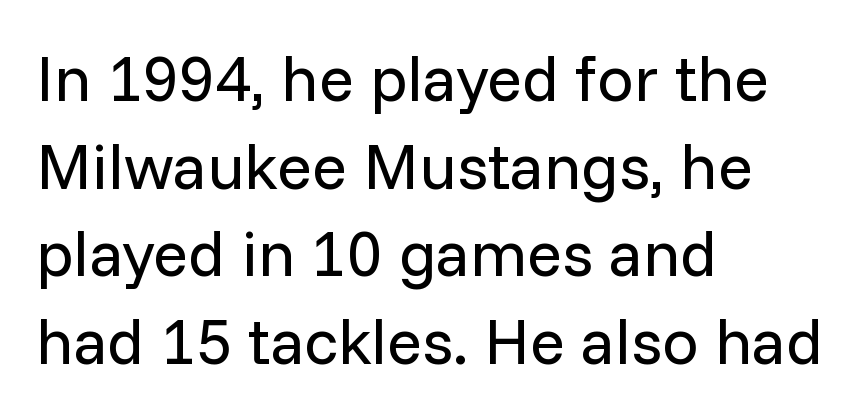
The image shows 65 px regular-weight sans-serif type, upright; set left-aligned, normal line spacing (1.35x), normal letter spacing, not underlined; low stroke contrast and a medium x-height.
